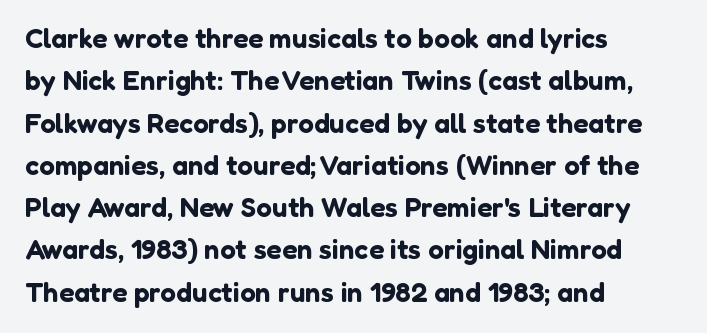
Q: Is the text italic (slanted)? A: No, it is upright.
Q: Is the typeface a serif or a sans-serif typeface? A: Sans-serif.
Q: Is the text underlined? A: No.
Q: How is the paragraph aligned? A: Left-aligned.
Q: Is the spacing between letters normal or unusually wide? A: Normal.
Q: Is the spacing between lines tight, normal or loose? A: Normal.
Q: Width (condensed, normal, or wide)? A: Normal.
Q: Stroke contrast? A: Low.
Q: x-height? A: Medium.
Q: Monospaced? A: No.
